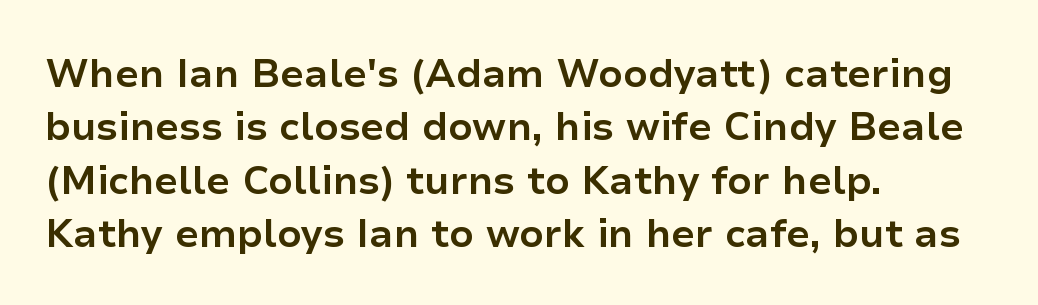
Q: Is the text bold? A: Yes.
Q: Is the text italic (slanted)? A: No, it is upright.
Q: Is the typeface a serif or a sans-serif typeface? A: Sans-serif.
Q: Is the text underlined? A: No.
Q: How is the paragraph aligned? A: Left-aligned.
Q: Is the spacing between letters normal or unusually wide? A: Normal.
Q: Is the spacing between lines tight, normal or loose? A: Normal.
Q: Width (condensed, normal, or wide)? A: Normal.
Q: Stroke contrast? A: Low.
Q: x-height? A: Medium.
Q: Monospaced? A: No.
